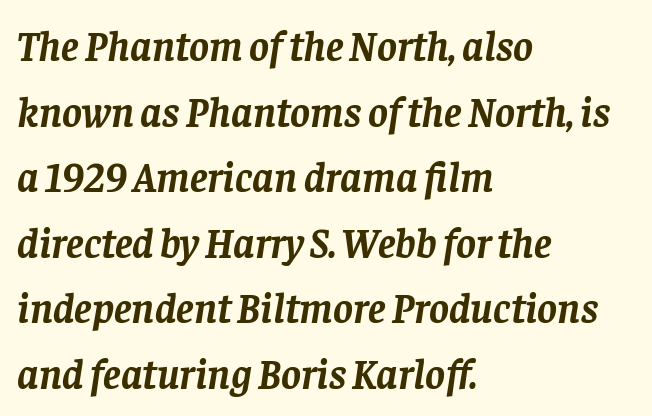
{"serif": "yes", "italic": "yes", "lean": "right", "slant_degrees": 8, "bold": "yes", "weight": "semibold", "width": "normal", "stroke_contrast": "low", "x_height": "large", "monospaced": "no", "underline": "no", "align": "left", "line_spacing": "normal", "line_spacing_ratio": 1.56, "letter_spacing": "normal", "letter_spacing_em": 0.0, "glyph_px": 42}
